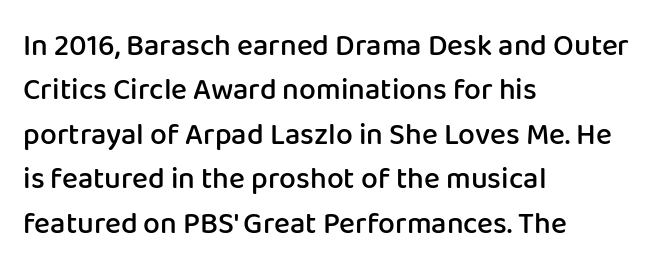
Where is the straight margin? On the left. Evenly set lines give the paragraph a standard silhouette. The font's upright variant was chosen for this text. Underlining? Definitely not there. I'd call this a sans setting — the letters go barefoot.
